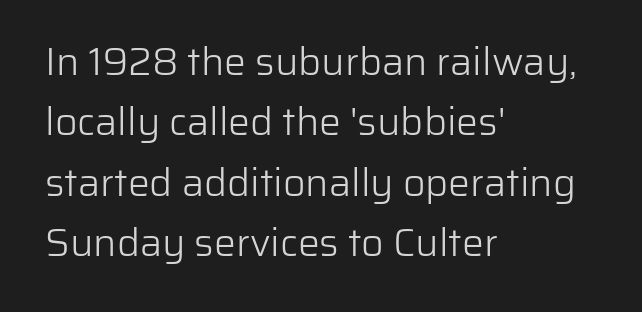
Q: Is the text bold? A: No.
Q: Is the text italic (slanted)? A: No, it is upright.
Q: Is the typeface a serif or a sans-serif typeface? A: Sans-serif.
Q: Is the text underlined? A: No.
Q: How is the paragraph aligned? A: Left-aligned.
Q: Is the spacing between letters normal or unusually wide? A: Normal.
Q: Is the spacing between lines tight, normal or loose? A: Normal.
Q: Width (condensed, normal, or wide)? A: Normal.
Q: Stroke contrast? A: Low.
Q: x-height? A: Medium.
Q: Monospaced? A: No.
